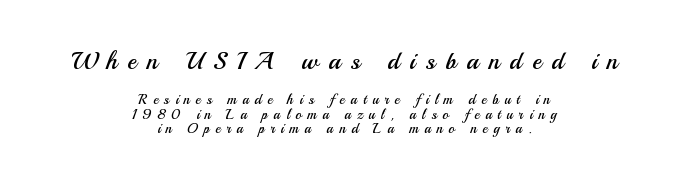
{"bold": "no", "underline": "no", "align": "center", "line_spacing": "tight", "line_spacing_ratio": 1.02, "letter_spacing": "wide", "letter_spacing_em": 0.41, "larger_block": "first", "size_ratio": 1.79, "glyph_px": 25}
